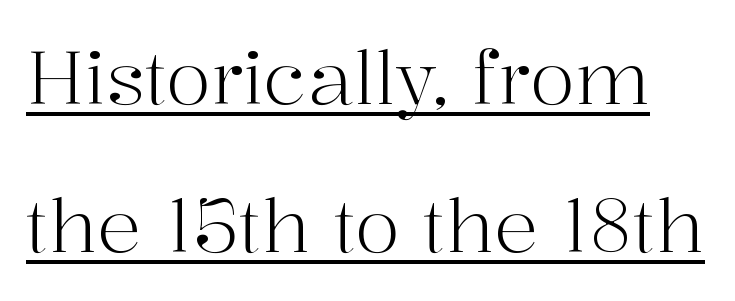
The image shows 74 px light serif type, upright; set loose line spacing (2.0x), normal letter spacing, underlined; high stroke contrast and a medium x-height.
